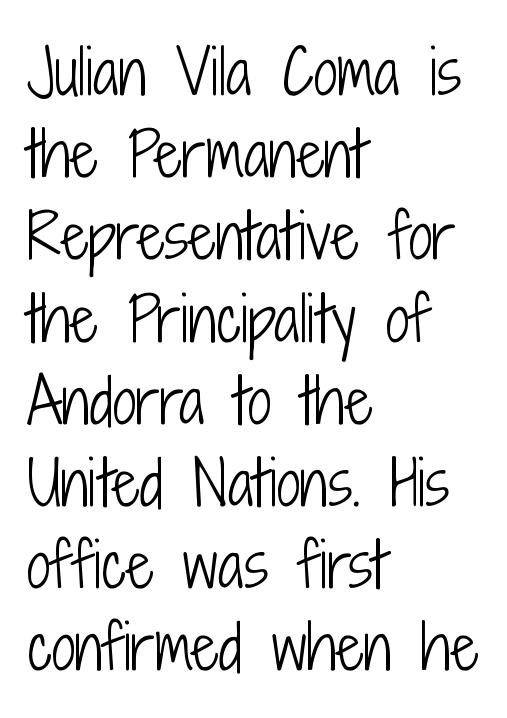
Q: Is the text bold? A: No.
Q: Is the text italic (slanted)? A: No, it is upright.
Q: Is the typeface a serif or a sans-serif typeface? A: Sans-serif.
Q: Is the text underlined? A: No.
Q: How is the paragraph aligned? A: Left-aligned.
Q: Is the spacing between letters normal or unusually wide? A: Normal.
Q: Is the spacing between lines tight, normal or loose? A: Normal.
Q: Width (condensed, normal, or wide)? A: Condensed.
Q: Stroke contrast? A: Low.
Q: x-height? A: Medium.
Q: Monospaced? A: No.
